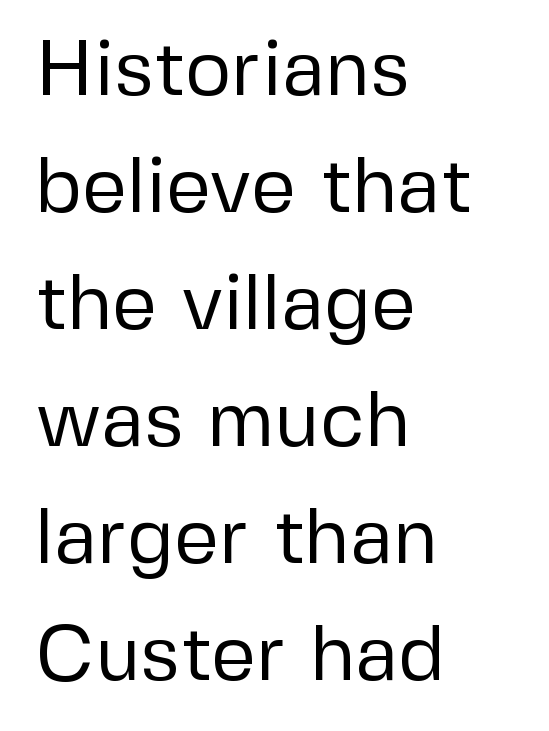
Q: Is the text bold? A: No.
Q: Is the text italic (slanted)? A: No, it is upright.
Q: Is the typeface a serif or a sans-serif typeface? A: Sans-serif.
Q: Is the text underlined? A: No.
Q: How is the paragraph aligned? A: Left-aligned.
Q: Is the spacing between letters normal or unusually wide? A: Normal.
Q: Is the spacing between lines tight, normal or loose? A: Normal.
Q: Width (condensed, normal, or wide)? A: Normal.
Q: Stroke contrast? A: Low.
Q: x-height? A: Medium.
Q: Monospaced? A: No.
